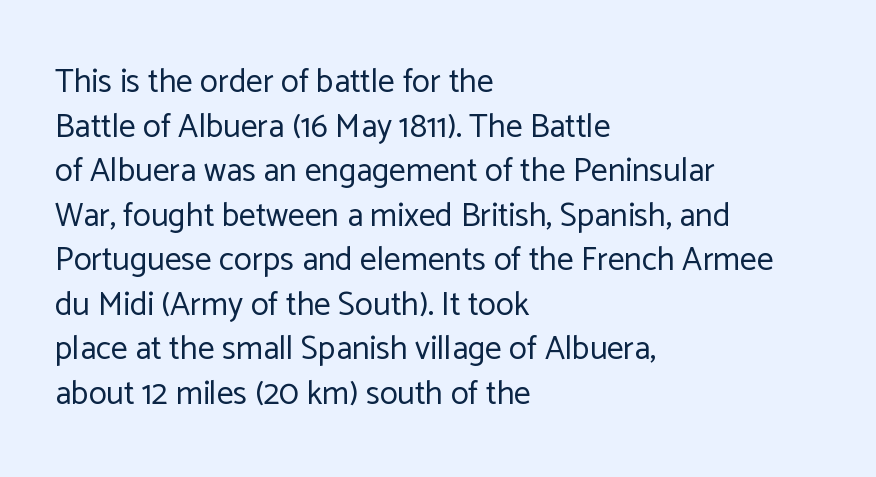
Vertically, the passage feels balanced, rows spaced as you'd expect. The strip under each line holds only bare page. Here the designer chose a conventional face with non-uniform glyph widths. Compared with typical body copy, the letter spacing here is the same. This sample uses a sans-serif face. A quiet, ordinary-to-light weight characterises the typeface.
